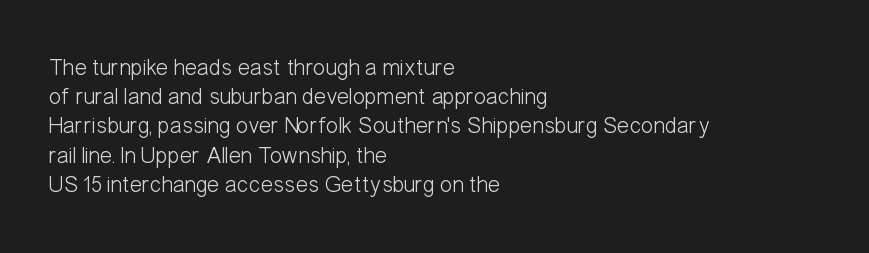
Nothing unusual about the tracking: characters are spaced as the font intends. Caption: multi-line text, flush left, ragged right. How would I describe the line gaps? Plain and ordinary. Unbolded letterforms with no extra heft.
